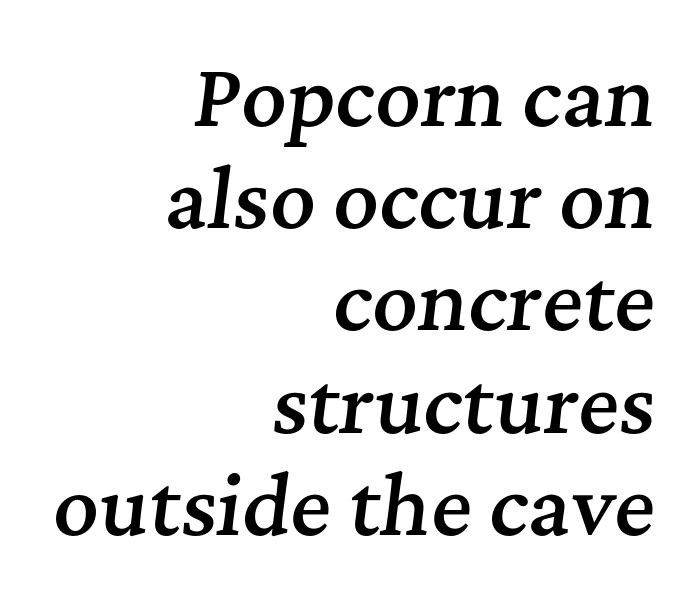
Q: Is the text bold? A: Semi-bold.
Q: Is the text italic (slanted)? A: Yes, it leans right by about 7 degrees.
Q: Is the typeface a serif or a sans-serif typeface? A: Serif.
Q: Is the text underlined? A: No.
Q: How is the paragraph aligned? A: Right-aligned.
Q: Is the spacing between letters normal or unusually wide? A: Normal.
Q: Is the spacing between lines tight, normal or loose? A: Normal.
Q: Width (condensed, normal, or wide)? A: Normal.
Q: Stroke contrast? A: Medium.
Q: x-height? A: Medium.
Q: Monospaced? A: No.
